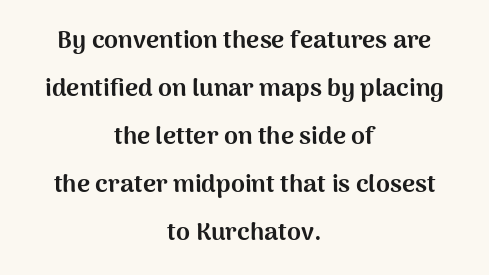
The image shows 25 px bold type, upright; set centered, loose line spacing (1.92x), normal letter spacing, not underlined.
